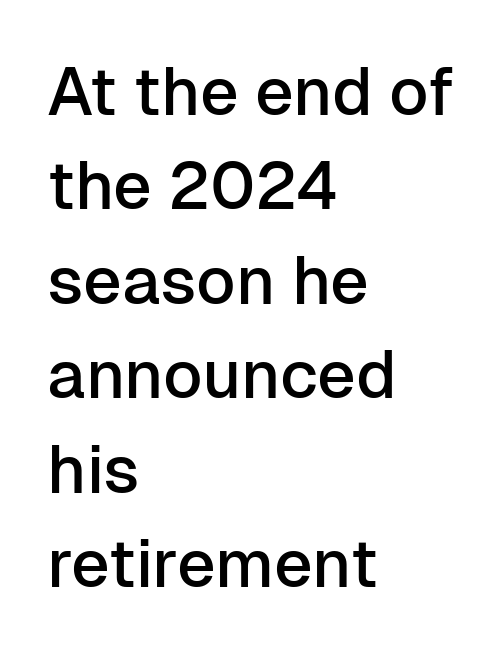
Q: Is the text italic (slanted)? A: No, it is upright.
Q: Is the typeface a serif or a sans-serif typeface? A: Sans-serif.
Q: Is the text underlined? A: No.
Q: How is the paragraph aligned? A: Left-aligned.
Q: Is the spacing between letters normal or unusually wide? A: Normal.
Q: Is the spacing between lines tight, normal or loose? A: Normal.
Q: Width (condensed, normal, or wide)? A: Normal.
Q: Stroke contrast? A: Low.
Q: x-height? A: Medium.
Q: Monospaced? A: No.
